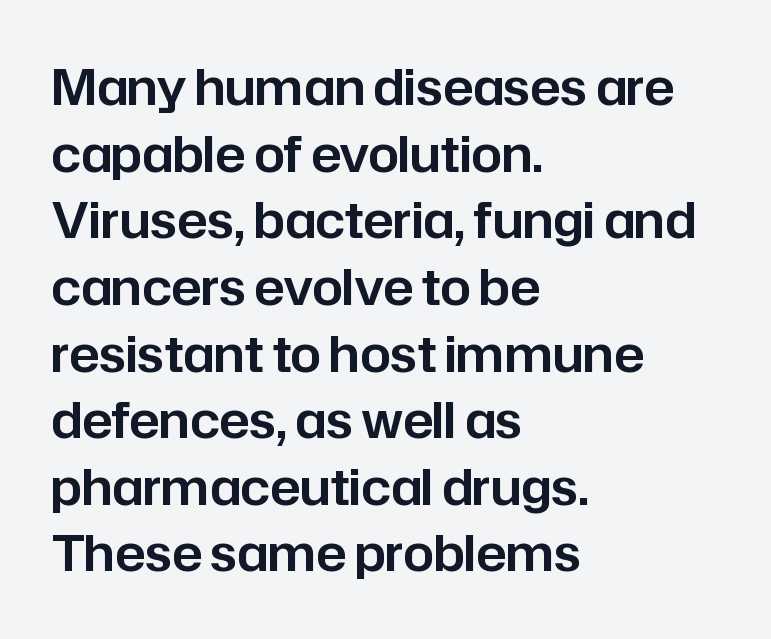
{"serif": "no", "italic": "no", "width": "normal", "stroke_contrast": "low", "x_height": "medium", "monospaced": "no", "underline": "no", "align": "left", "line_spacing": "normal", "line_spacing_ratio": 1.36, "letter_spacing": "normal", "letter_spacing_em": 0.0, "glyph_px": 49}
